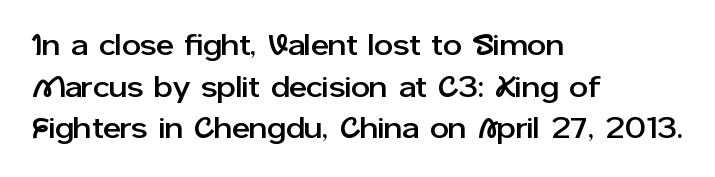
Q: Is the text italic (slanted)? A: No, it is upright.
Q: Is the typeface a serif or a sans-serif typeface? A: Sans-serif.
Q: Is the text underlined? A: No.
Q: How is the paragraph aligned? A: Left-aligned.
Q: Is the spacing between letters normal or unusually wide? A: Normal.
Q: Is the spacing between lines tight, normal or loose? A: Normal.
Q: Width (condensed, normal, or wide)? A: Normal.
Q: Stroke contrast? A: Low.
Q: x-height? A: Medium.
Q: Monospaced? A: No.
